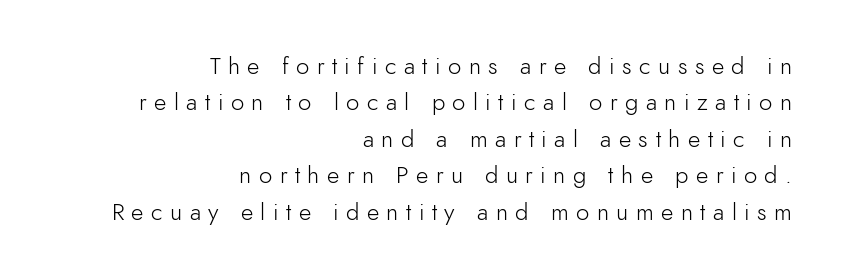
Italic? Not at all — the glyphs are vertical. The baseline area is clear. No heavy texture on the line: the type isn't bold. The passage shown has open, widely tracked lettering throughout. Regarding leading, the lines here are spaced in the standard way.
